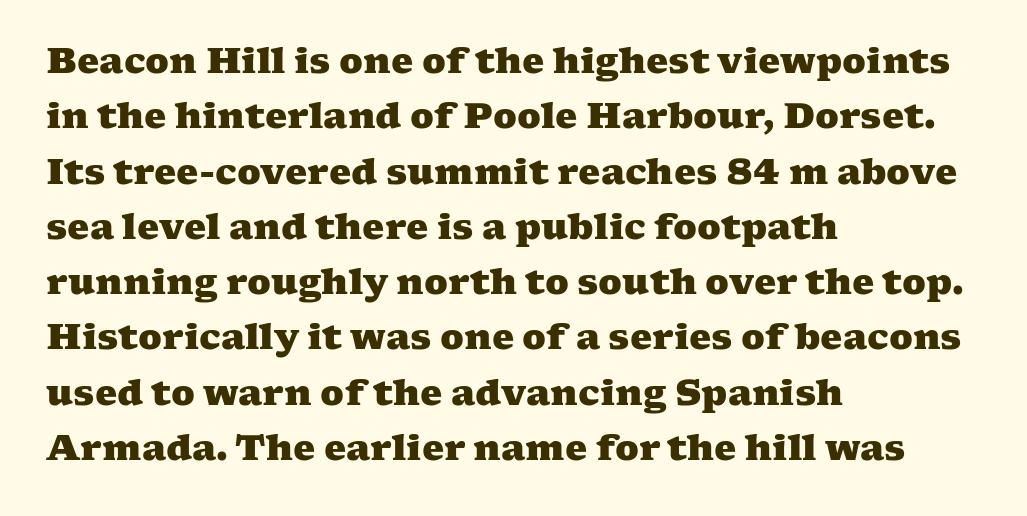
The image shows 35 px heavy, wide serif type; set left-aligned, normal line spacing (1.58x), normal letter spacing, not underlined; medium stroke contrast and a medium x-height.
